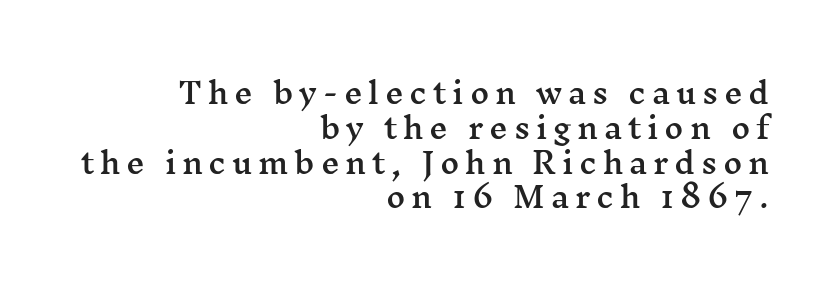
Q: Is the text italic (slanted)? A: No, it is upright.
Q: Is the typeface a serif or a sans-serif typeface? A: Serif.
Q: Is the text underlined? A: No.
Q: How is the paragraph aligned? A: Right-aligned.
Q: Is the spacing between letters normal or unusually wide? A: Unusually wide.
Q: Width (condensed, normal, or wide)? A: Wide.
Q: Stroke contrast? A: Medium.
Q: x-height? A: Medium.
Q: Monospaced? A: No.
